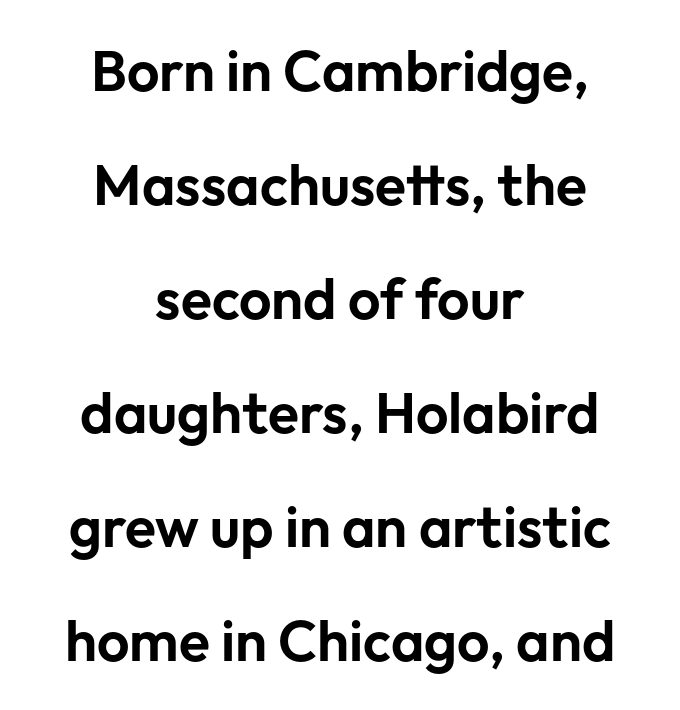
Q: Is the text italic (slanted)? A: No, it is upright.
Q: Is the typeface a serif or a sans-serif typeface? A: Sans-serif.
Q: Is the text underlined? A: No.
Q: How is the paragraph aligned? A: Centered.
Q: Is the spacing between letters normal or unusually wide? A: Normal.
Q: Is the spacing between lines tight, normal or loose? A: Loose.
Q: Width (condensed, normal, or wide)? A: Normal.
Q: Stroke contrast? A: Low.
Q: x-height? A: Medium.
Q: Monospaced? A: No.
